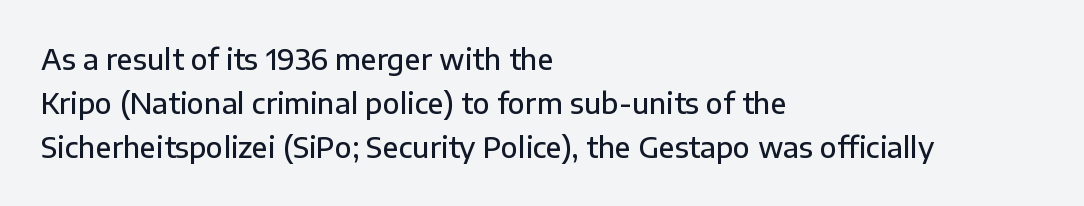
The image shows 28 px semibold sans-serif type, upright; set left-aligned, normal line spacing (1.57x), normal letter spacing, not underlined; low stroke contrast and a medium x-height.
